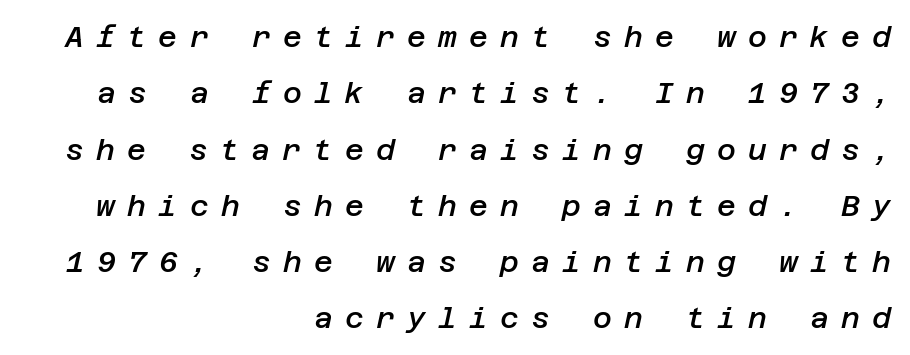
The image shows 29 px semibold type, italic (leaning right); set right-aligned, loose line spacing (1.94x), unusually wide letter spacing (+0.42 em), not underlined; low stroke contrast and a large x-height.
